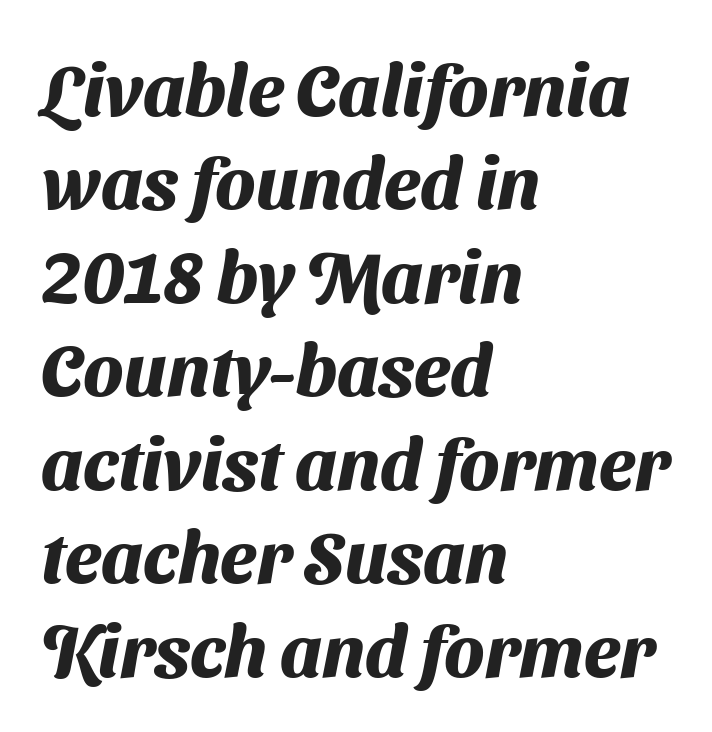
The rendering uses natural spacing where letterforms have individual widths. The glyphs have the mass of a bold cut. Each row of text sits above clean, open space. In CSS terms this would be text-align: left. A normal amount of white space separates one row of letters from the next. Grotesque or geometric, the face here clearly has no serifs.
